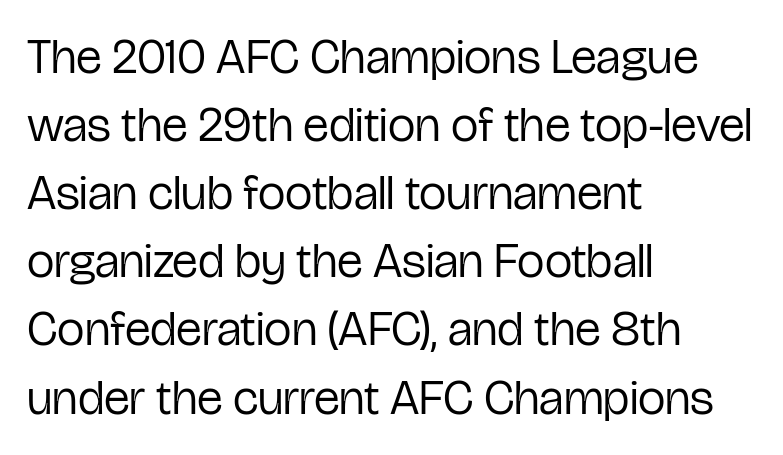
Q: Is the text bold? A: No.
Q: Is the text italic (slanted)? A: No, it is upright.
Q: Is the typeface a serif or a sans-serif typeface? A: Sans-serif.
Q: Is the text underlined? A: No.
Q: How is the paragraph aligned? A: Left-aligned.
Q: Is the spacing between letters normal or unusually wide? A: Normal.
Q: Is the spacing between lines tight, normal or loose? A: Normal.
Q: Width (condensed, normal, or wide)? A: Condensed.
Q: Stroke contrast? A: Low.
Q: x-height? A: Medium.
Q: Monospaced? A: No.
